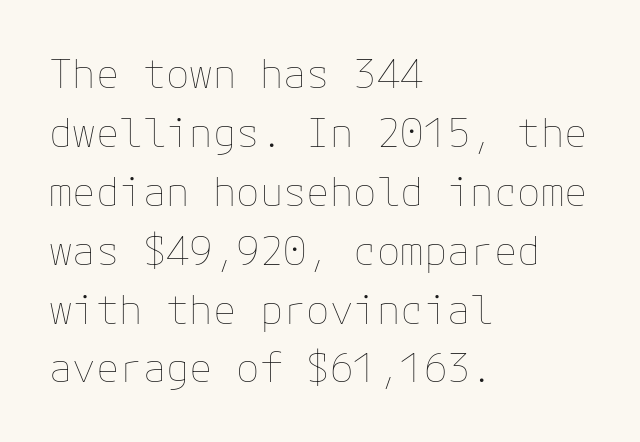
Q: Is the text bold? A: No.
Q: Is the text italic (slanted)? A: No, it is upright.
Q: Is the text underlined? A: No.
Q: How is the paragraph aligned? A: Left-aligned.
Q: Is the spacing between letters normal or unusually wide? A: Normal.
Q: Is the spacing between lines tight, normal or loose? A: Normal.
Q: Width (condensed, normal, or wide)? A: Normal.
Q: Stroke contrast? A: Low.
Q: x-height? A: Medium.
